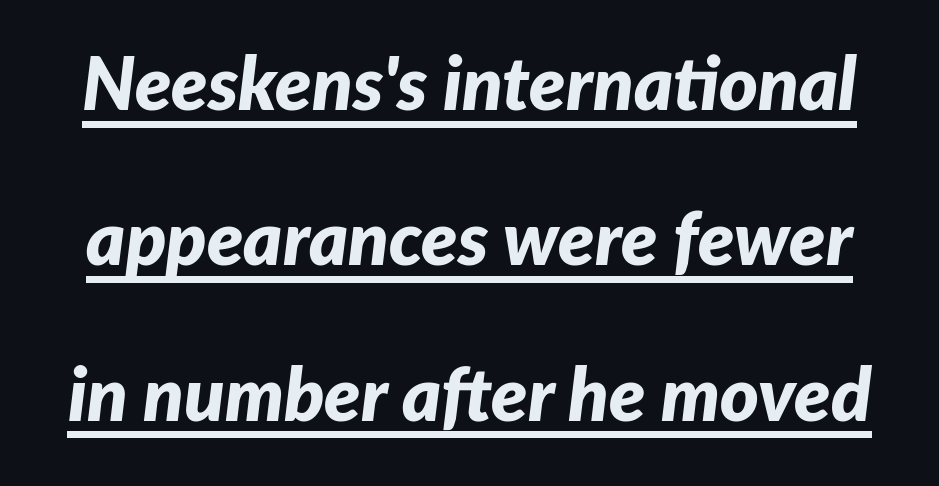
This rendering leaves character spacing at its baseline value. Decoration check: the copy is underlined. It's the slanting kind of type. You'd pick this weight for a headline — it's a proper bold. The letters advance in unequal steps, a hallmark of proportional type. Students, observe: this is what heavily led, spacious text looks like.
